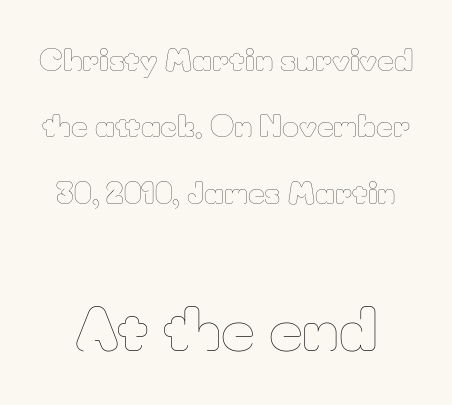
{"italic": "no", "bold": "no", "weight": "thin", "width": "normal", "stroke_contrast": "low", "x_height": "small", "monospaced": "no", "underline": "no", "line_spacing": "loose", "line_spacing_ratio": 2.29, "letter_spacing": "normal", "letter_spacing_em": 0.0, "larger_block": "second", "size_ratio": 2.0, "glyph_px": 58}
